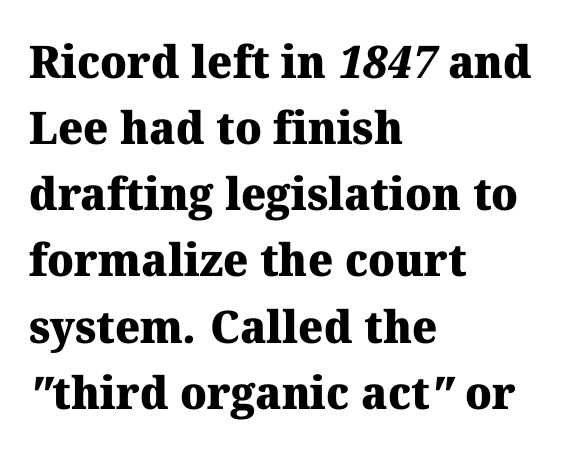
{"serif": "yes", "bold": "yes", "weight": "heavy", "width": "normal", "stroke_contrast": "medium", "x_height": "medium", "monospaced": "no", "underline": "no", "align": "left", "line_spacing": "normal", "line_spacing_ratio": 1.47, "letter_spacing": "normal", "letter_spacing_em": 0.0, "glyph_px": 45}
